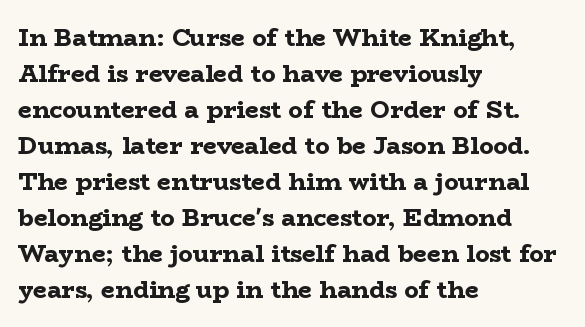
{"italic": "no", "bold": "yes", "underline": "no", "align": "left", "line_spacing": "normal", "line_spacing_ratio": 1.5, "letter_spacing": "normal", "letter_spacing_em": 0.0, "glyph_px": 24}
